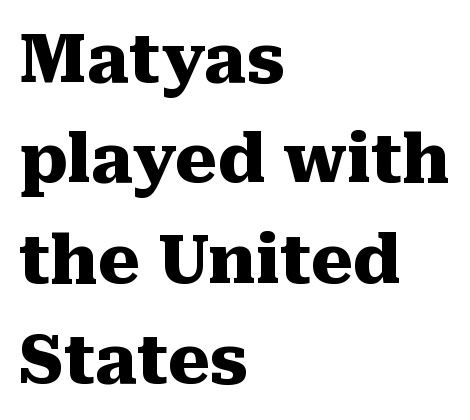
The image shows 67 px heavy serif type, upright; set left-aligned, normal line spacing (1.5x), normal letter spacing, not underlined; medium stroke contrast and a medium x-height.
